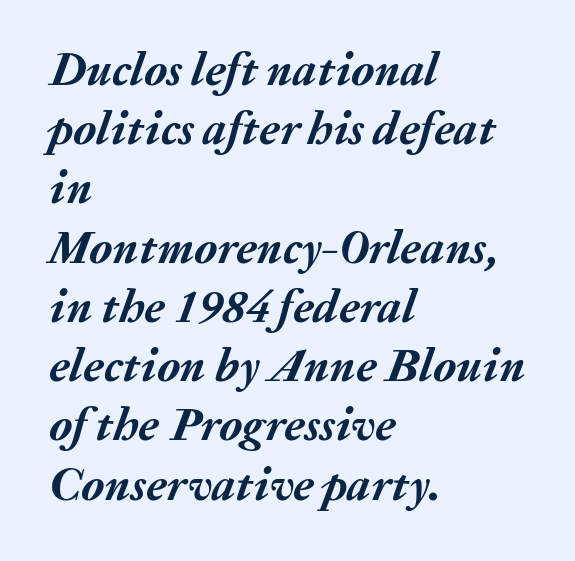
The image shows 47 px semibold type, italic (leaning right); set left-aligned, normal line spacing (1.26x), normal letter spacing, not underlined; medium stroke contrast and a medium x-height.
